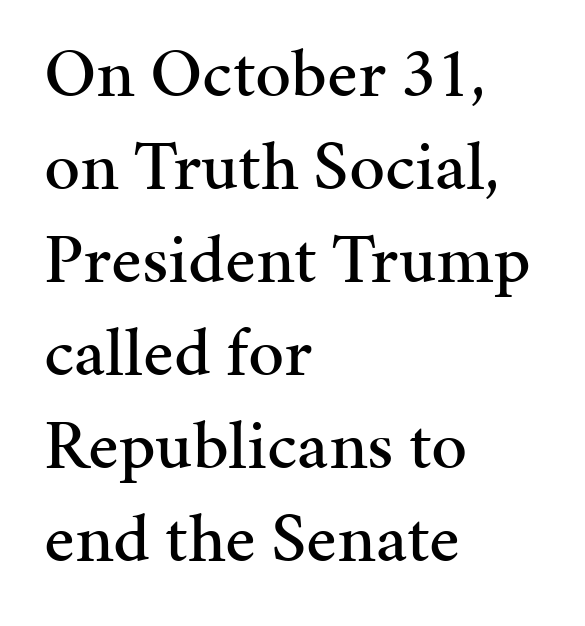
Tracking value appears to be zero — textbook default spacing. You could not count columns in this text — the font is proportionally spaced. The ragged edge is on the right, which tells us the setting is flush left. Characters remain perfectly vertical along every line. In terms of leading, this rendering sits right in the middle.
